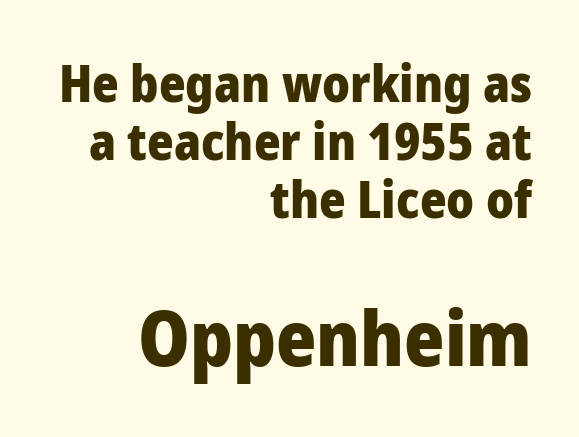
The type sits square on the baseline with zero lean. Students, observe: this is what under-led, compact text looks like. The area under the type is left untouched. Compared with an ordinary text face, these strokes are far heavier — a full bold.
